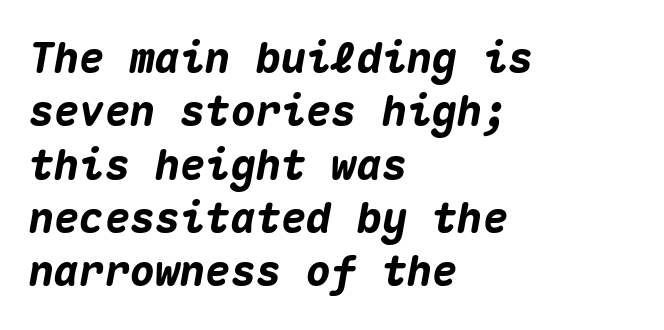
Q: Is the text bold? A: Yes.
Q: Is the text italic (slanted)? A: Yes, it leans right by about 10 degrees.
Q: Is the text underlined? A: No.
Q: How is the paragraph aligned? A: Left-aligned.
Q: Is the spacing between letters normal or unusually wide? A: Normal.
Q: Is the spacing between lines tight, normal or loose? A: Normal.
Q: Width (condensed, normal, or wide)? A: Normal.
Q: Stroke contrast? A: Medium.
Q: x-height? A: Medium.
Q: Monospaced? A: Yes.
